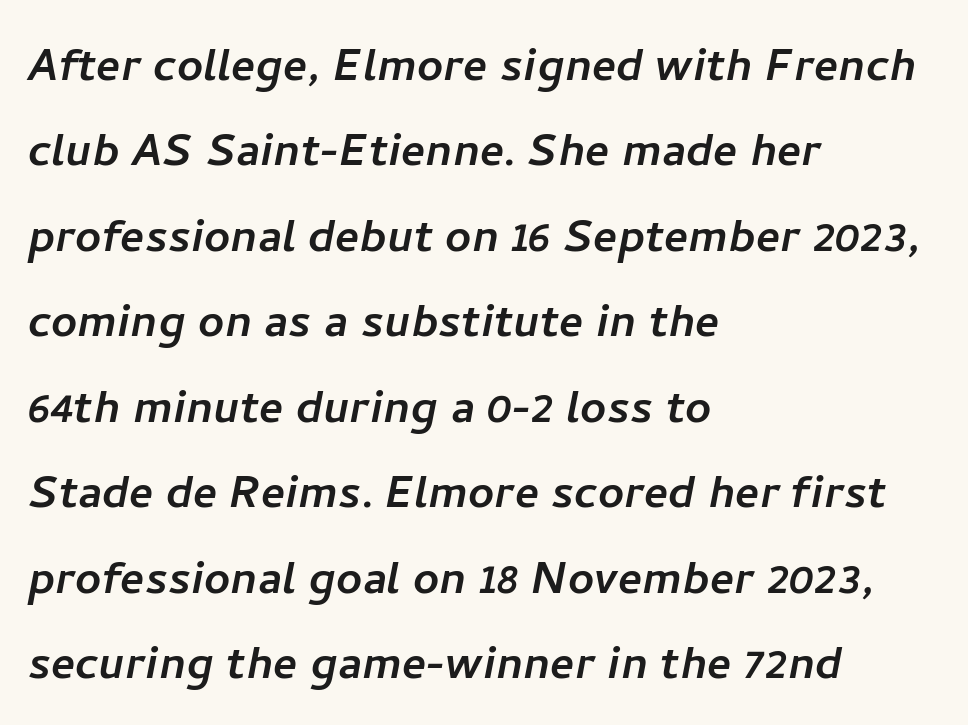
To sum up the face: it is a sans, with no serifs. The ragged edge is on the right, which tells us the setting is flush left. Students, note that the glyphs here touch the page at normal intervals. Bare-footed words on every line. Note the varied advance widths — an 'i' is clearly narrower than an 'm'.
